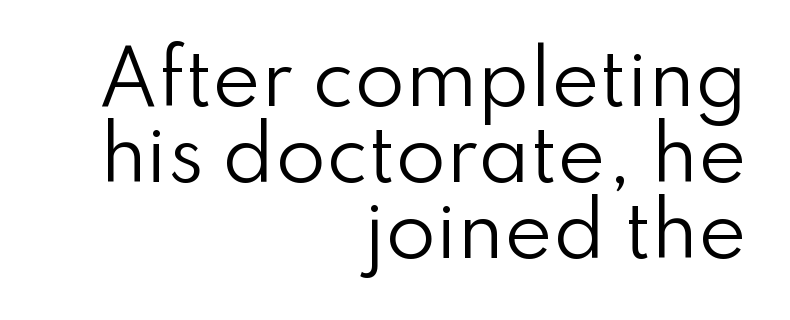
{"serif": "no", "italic": "no", "bold": "no", "weight": "regular", "width": "normal", "stroke_contrast": "low", "x_height": "small", "monospaced": "no", "underline": "no", "align": "right", "line_spacing": "tight", "line_spacing_ratio": 1.04, "letter_spacing": "normal", "letter_spacing_em": 0.0, "glyph_px": 73}
